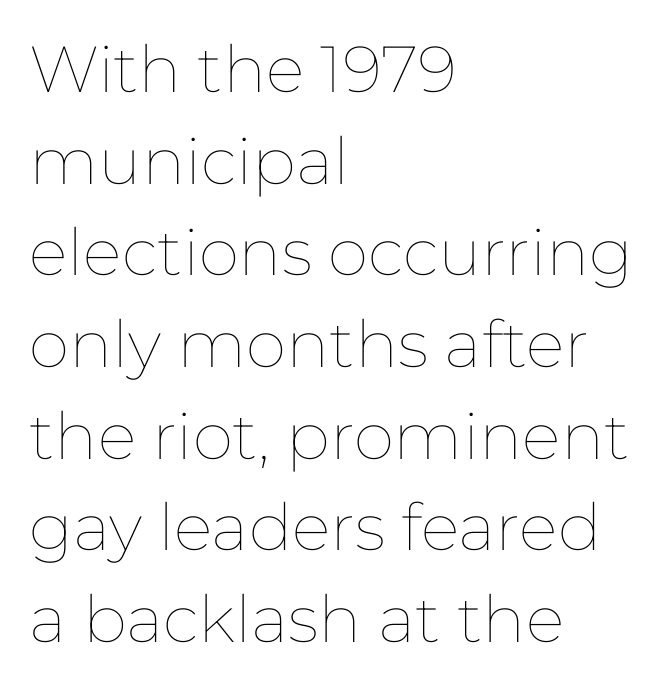
The image shows 65 px thin type, upright; set left-aligned, normal line spacing (1.41x), normal letter spacing, not underlined; low stroke contrast and a medium x-height.
